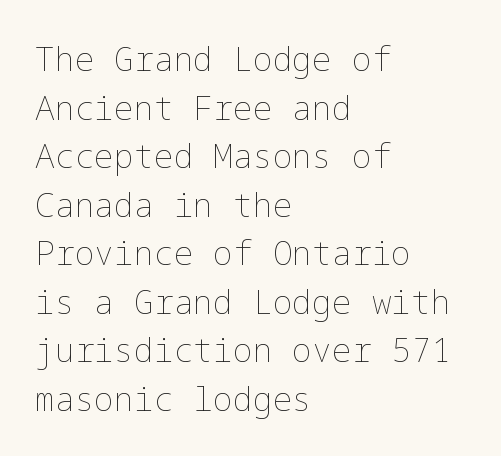
The image shows 33 px thin type, upright; set left-aligned, normal line spacing (1.47x), normal letter spacing, not underlined; low stroke contrast and a medium x-height.
